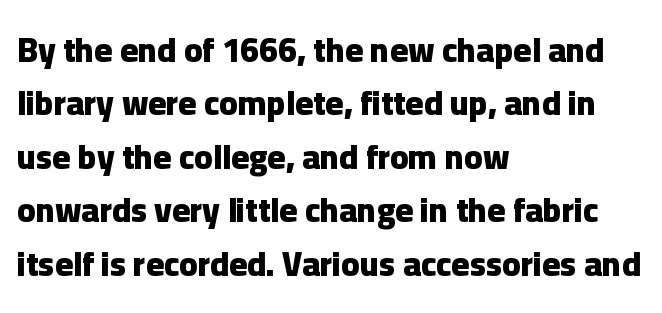
Q: Is the text bold? A: Yes.
Q: Is the text italic (slanted)? A: No, it is upright.
Q: Is the typeface a serif or a sans-serif typeface? A: Sans-serif.
Q: Is the text underlined? A: No.
Q: How is the paragraph aligned? A: Left-aligned.
Q: Is the spacing between letters normal or unusually wide? A: Normal.
Q: Is the spacing between lines tight, normal or loose? A: Normal.
Q: Width (condensed, normal, or wide)? A: Normal.
Q: Stroke contrast? A: Low.
Q: x-height? A: Medium.
Q: Monospaced? A: No.
